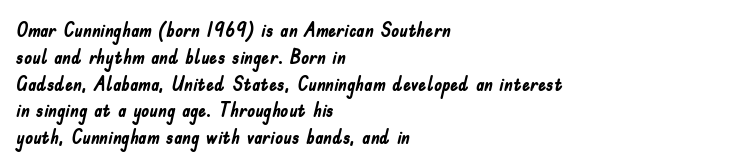
Q: Is the text bold? A: Yes.
Q: Is the text italic (slanted)? A: Yes.
Q: Is the text underlined? A: No.
Q: How is the paragraph aligned? A: Left-aligned.
Q: Is the spacing between letters normal or unusually wide? A: Normal.
Q: Is the spacing between lines tight, normal or loose? A: Normal.
